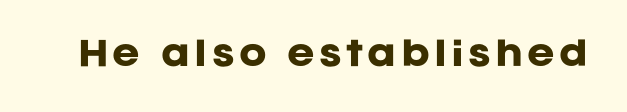
The image shows 33 px heavy sans-serif type, upright; set not underlined; low stroke contrast and a large x-height.
